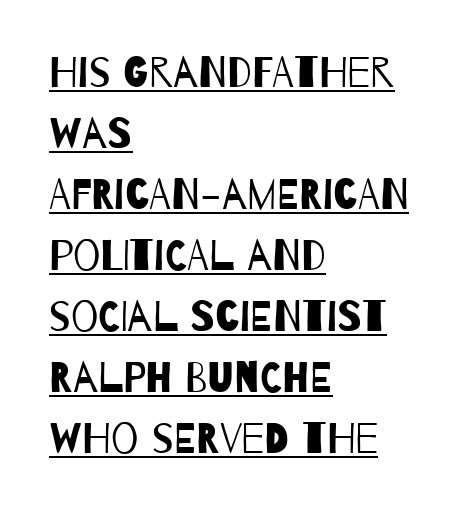
{"serif": "no", "bold": "no", "weight": "regular", "width": "condensed", "stroke_contrast": "low", "x_height": "large", "monospaced": "no", "underline": "yes", "align": "left", "line_spacing": "normal", "line_spacing_ratio": 1.42, "letter_spacing": "normal", "letter_spacing_em": 0.0, "glyph_px": 43}
